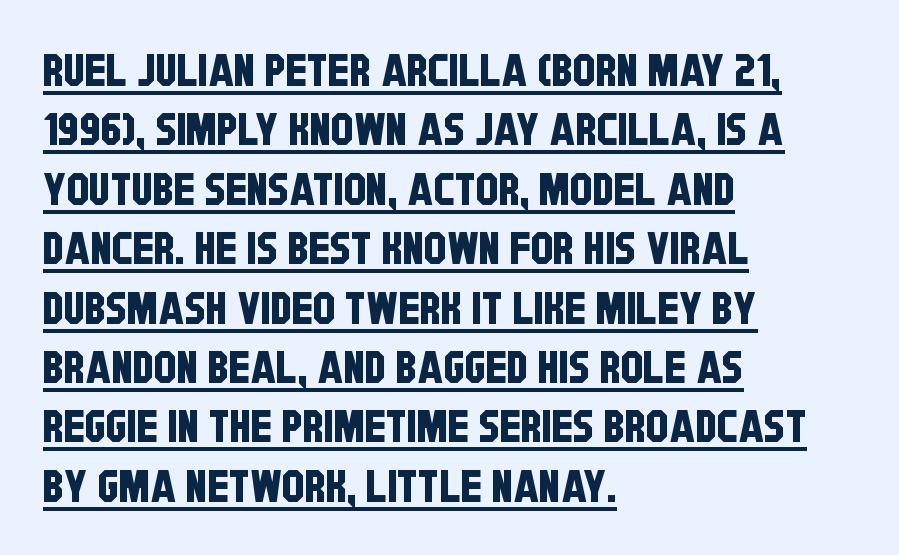
{"serif": "no", "width": "condensed", "stroke_contrast": "low", "x_height": "large", "monospaced": "no", "underline": "yes", "align": "left", "line_spacing": "normal", "line_spacing_ratio": 1.32, "letter_spacing": "normal", "letter_spacing_em": 0.0, "glyph_px": 45}
